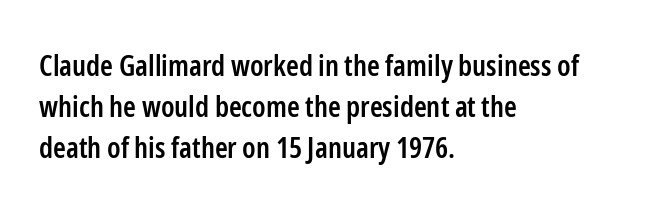
The image shows 29 px semibold, condensed sans-serif type, upright; set left-aligned, normal line spacing (1.41x), normal letter spacing, not underlined; low stroke contrast and a medium x-height.
